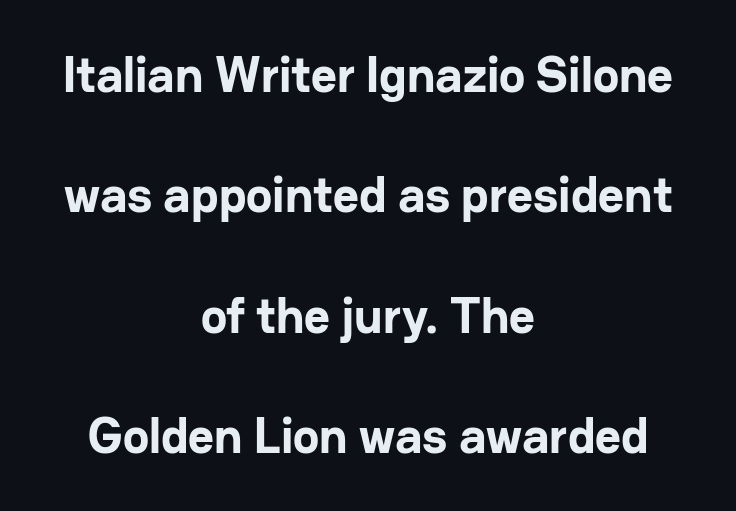
The image shows 50 px bold sans-serif type, upright; set centered, loose line spacing (2.41x), normal letter spacing, not underlined; low stroke contrast and a medium x-height.
